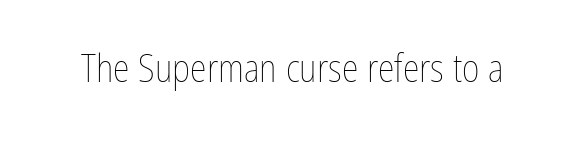
The image shows 38 px thin, condensed type, upright; set normal letter spacing, not underlined; low stroke contrast and a medium x-height.
